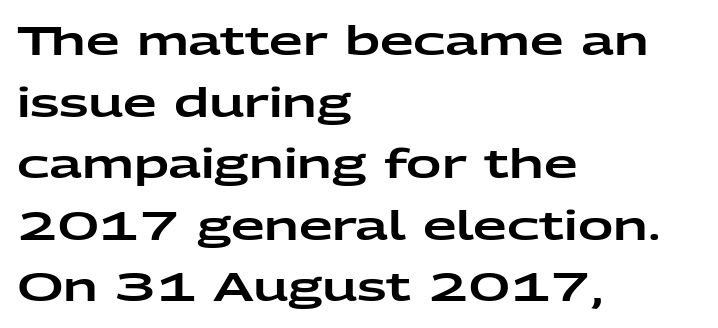
The image shows 39 px wide sans-serif type, upright; set left-aligned, normal line spacing (1.58x), normal letter spacing, not underlined; low stroke contrast and a medium x-height.
